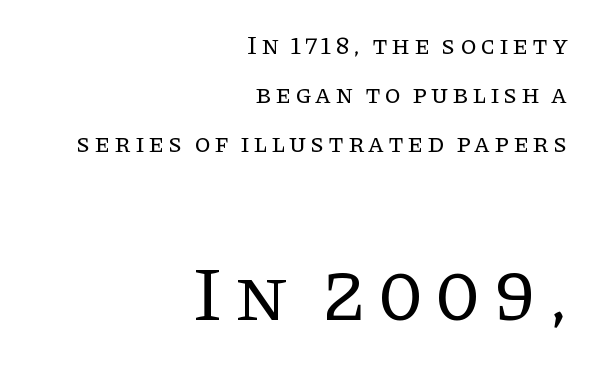
The image shows 77 px regular-weight serif type, upright; set right-aligned, line spacing 1.89x, not underlined; the second (bottom) block is 2.96x larger; low stroke contrast and a large x-height.
